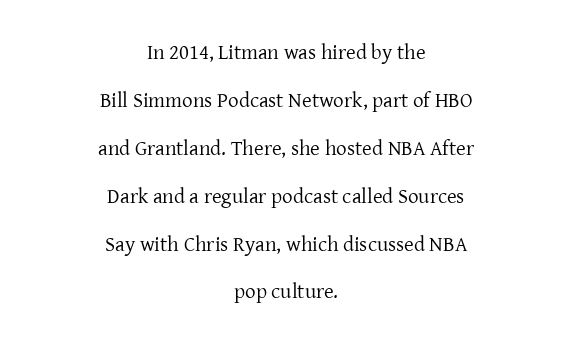
The image shows 21 px text type, upright; set centered, loose line spacing (2.28x), normal letter spacing, not underlined.
